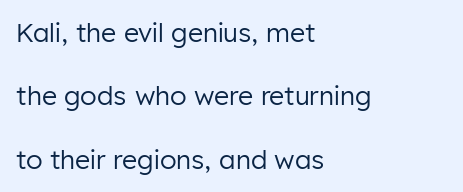
{"italic": "no", "bold": "no", "underline": "no", "align": "left", "line_spacing": "loose", "line_spacing_ratio": 2.44, "letter_spacing": "normal", "letter_spacing_em": 0.0, "glyph_px": 26}
